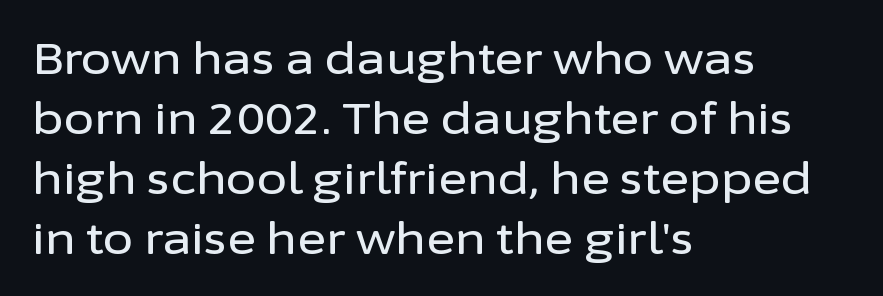
Q: Is the text italic (slanted)? A: No, it is upright.
Q: Is the typeface a serif or a sans-serif typeface? A: Sans-serif.
Q: Is the text underlined? A: No.
Q: How is the paragraph aligned? A: Left-aligned.
Q: Is the spacing between letters normal or unusually wide? A: Normal.
Q: Is the spacing between lines tight, normal or loose? A: Normal.
Q: Width (condensed, normal, or wide)? A: Normal.
Q: Stroke contrast? A: Low.
Q: x-height? A: Medium.
Q: Monospaced? A: No.
